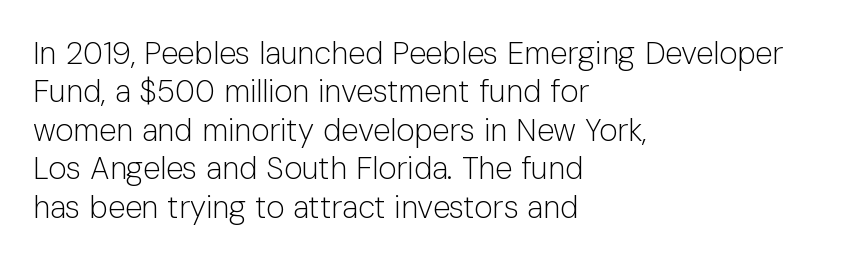
The image shows 31 px light sans-serif type, upright; set left-aligned, line spacing 1.24x, normal letter spacing, not underlined; low stroke contrast and a medium x-height.
